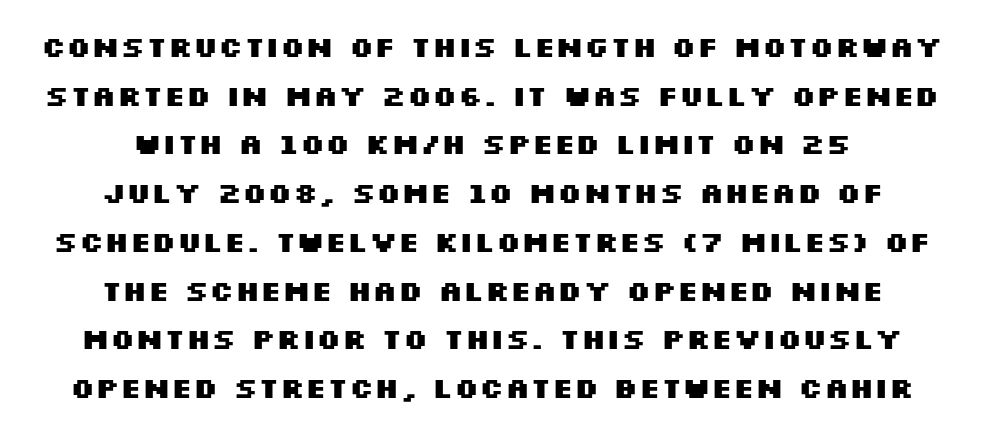
One-word summary of the alignment: center. Regular leading. Beneath every word, the page is bare. This sample uses an upright cut, with every glyph sitting square on the baseline. Is the type bold? Yes — the strokes are clearly thick and heavy. These lines keep a tight, regular rhythm from letter to letter.
